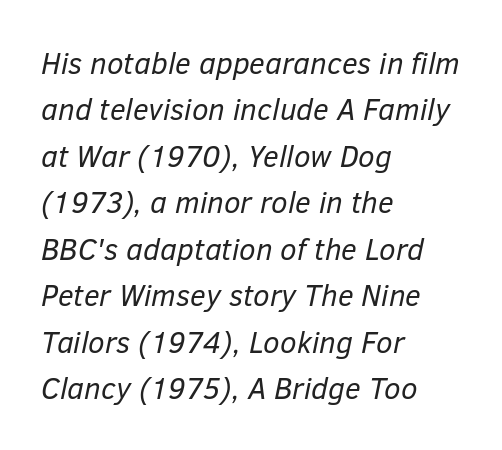
The image shows 30 px regular-weight type, italic (leaning right); set left-aligned, normal line spacing (1.55x), normal letter spacing, not underlined; low stroke contrast and a medium x-height.
